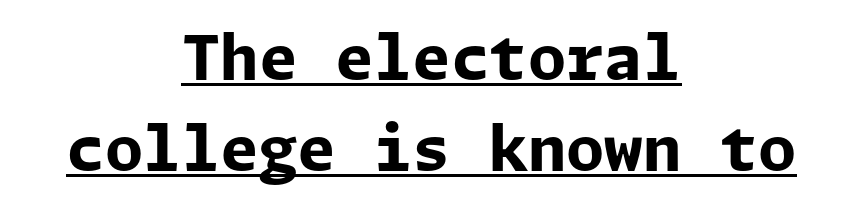
Q: Is the text bold? A: Yes.
Q: Is the text italic (slanted)? A: No, it is upright.
Q: Is the typeface a serif or a sans-serif typeface? A: Sans-serif.
Q: Is the text underlined? A: Yes.
Q: How is the paragraph aligned? A: Centered.
Q: Is the spacing between letters normal or unusually wide? A: Normal.
Q: Is the spacing between lines tight, normal or loose? A: Normal.
Q: Width (condensed, normal, or wide)? A: Normal.
Q: Stroke contrast? A: Low.
Q: x-height? A: Medium.
